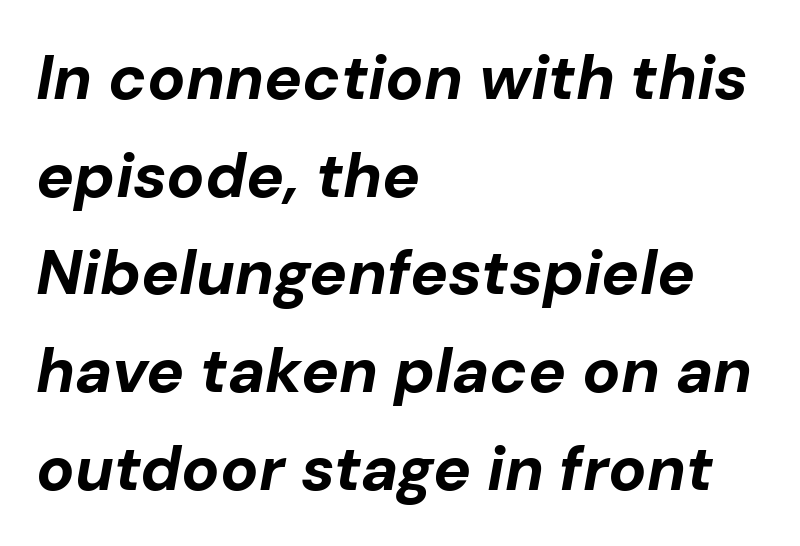
{"italic": "yes", "lean": "right", "slant_degrees": 10, "bold": "yes", "weight": "bold", "width": "normal", "stroke_contrast": "low", "x_height": "medium", "monospaced": "no", "underline": "no", "align": "left", "line_spacing": "normal", "line_spacing_ratio": 1.55, "letter_spacing": "normal", "letter_spacing_em": 0.0, "glyph_px": 63}
